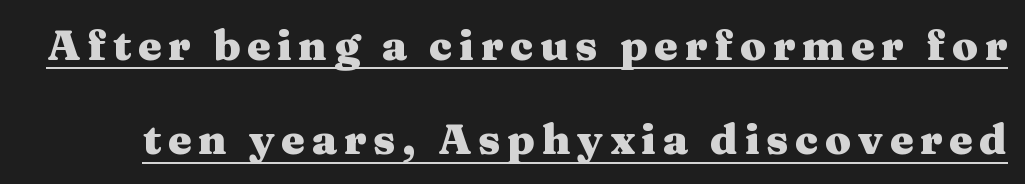
Leading: increased. Here the designer chose a conventional face with non-uniform glyph widths. This sample carries an underscore along the baseline area. Vertical strokes here are truly vertical. A full-strength bold gives these letters their thick strokes.
